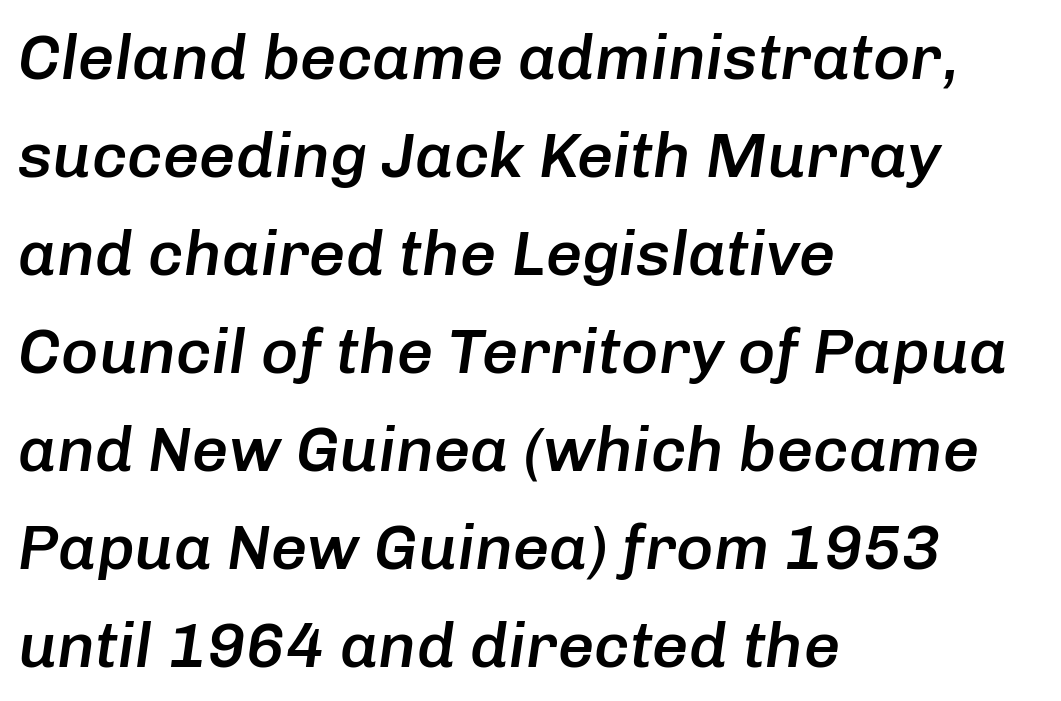
The image shows 64 px semibold type, italic (leaning right); set left-aligned, normal line spacing (1.53x), normal letter spacing, not underlined; low stroke contrast and a medium x-height.
